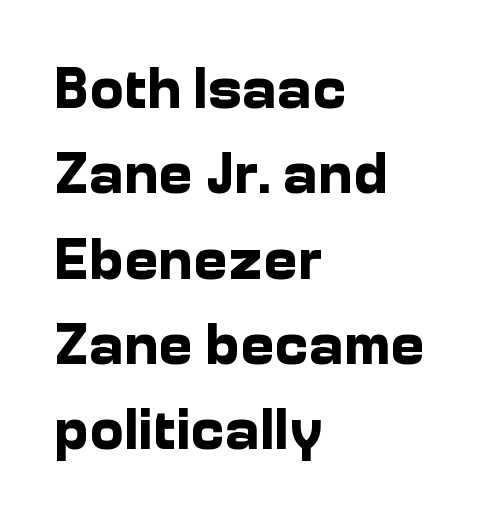
The rendering uses a moderate line-height, typical for paragraphs. One-word summary of the alignment: left. Is there any slant? The stems are plumb. The text was rendered using a sans face with plain stroke endings.
